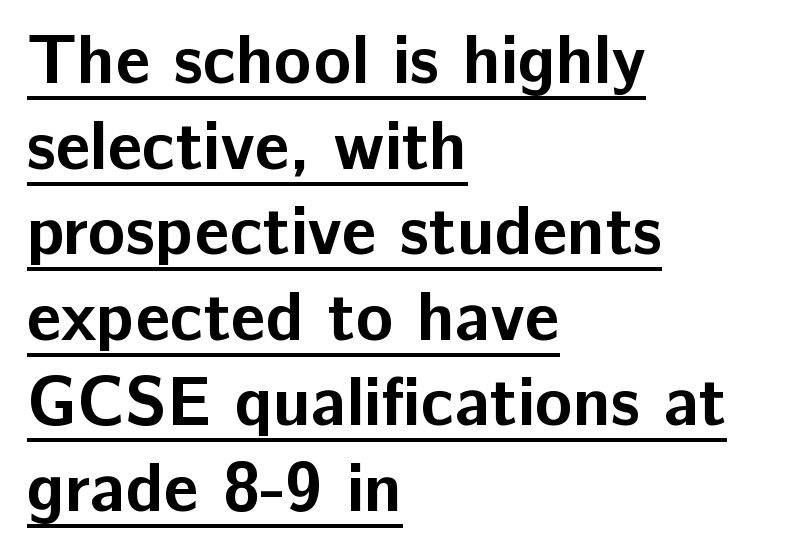
The image shows 69 px bold sans-serif type, upright; set left-aligned, line spacing 1.24x, normal letter spacing, underlined; low stroke contrast and a medium x-height.
